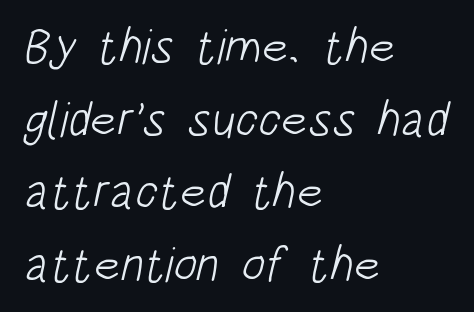
Q: Is the text bold? A: No.
Q: Is the typeface a serif or a sans-serif typeface? A: Sans-serif.
Q: Is the text underlined? A: No.
Q: How is the paragraph aligned? A: Left-aligned.
Q: Is the spacing between letters normal or unusually wide? A: Normal.
Q: Is the spacing between lines tight, normal or loose? A: Normal.
Q: Width (condensed, normal, or wide)? A: Condensed.
Q: Stroke contrast? A: Low.
Q: x-height? A: Large.
Q: Monospaced? A: No.
